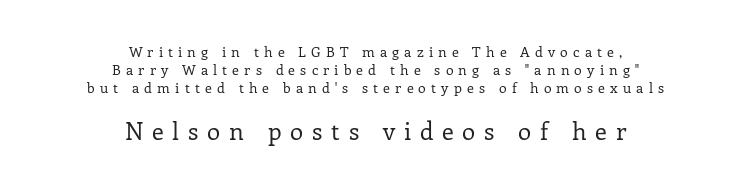
{"italic": "no", "bold": "no", "underline": "no", "align": "center", "line_spacing": "normal", "line_spacing_ratio": 1.29, "letter_spacing": "wide", "letter_spacing_em": 0.37, "larger_block": "second", "size_ratio": 1.71, "glyph_px": 24}
